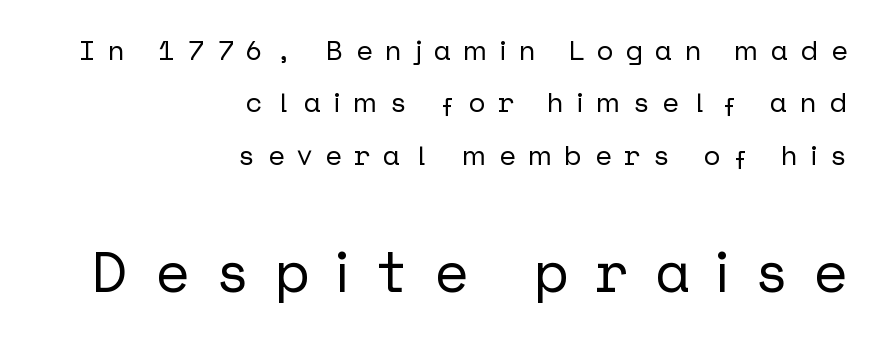
The image shows 57 px sans-serif type, upright; set right-aligned, line spacing 1.87x, unusually wide letter spacing (+0.46 em), not underlined; the second (bottom) block is 2.04x larger; low stroke contrast and a medium x-height.
